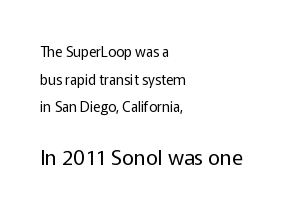
Q: Is the text bold? A: No.
Q: Is the text italic (slanted)? A: No, it is upright.
Q: Is the text underlined? A: No.
Q: How is the paragraph aligned? A: Left-aligned.
Q: Is the spacing between letters normal or unusually wide? A: Normal.
Q: Is the spacing between lines tight, normal or loose? A: Loose.
Q: Which block of text is set in a larger size, the first (top) or the second (bottom)? A: The second (bottom) one.
